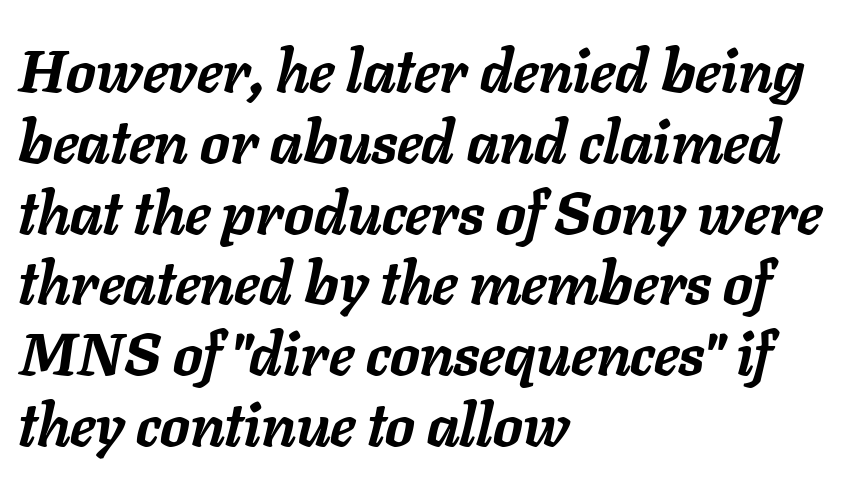
The image shows 59 px semibold type, italic (leaning right); set left-aligned, line spacing 1.2x, normal letter spacing, not underlined; low stroke contrast and a medium x-height.
